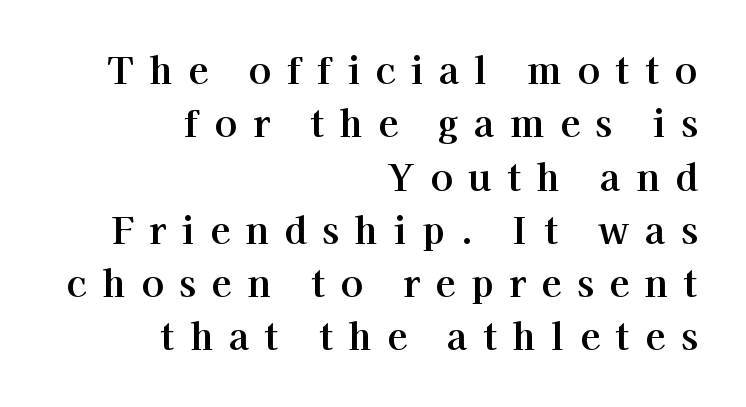
The image shows 37 px serif type, upright; set right-aligned, normal line spacing (1.44x), unusually wide letter spacing (+0.42 em), not underlined; high stroke contrast and a medium x-height.
